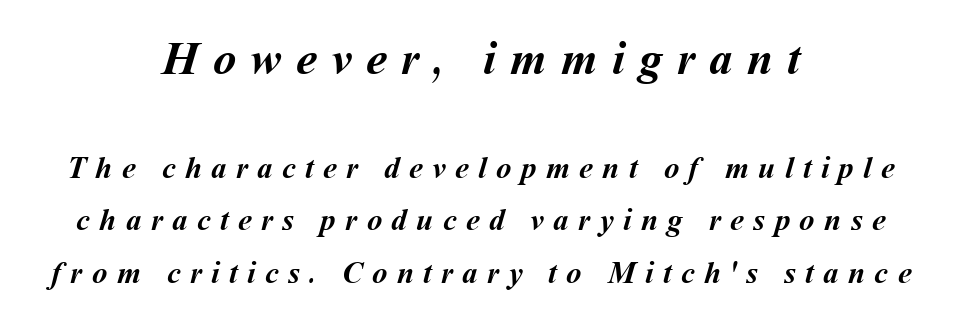
The image shows 47 px semibold type; set centered, normal line spacing (1.69x), unusually wide letter spacing (+0.3 em), not underlined; the first (top) block is 1.52x larger; medium stroke contrast and a medium x-height.
